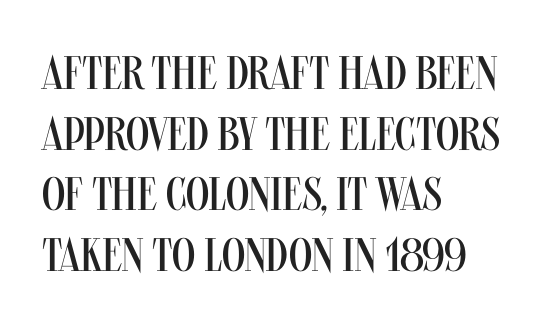
Honestly, the row spacing looks completely unremarkable. Does the type have serifs? No, each stem ends abruptly. On a weight scale, this lands at 450 or below. The setting favours the left margin, as ordinary paragraphs usually do. Quick note: underline off.
